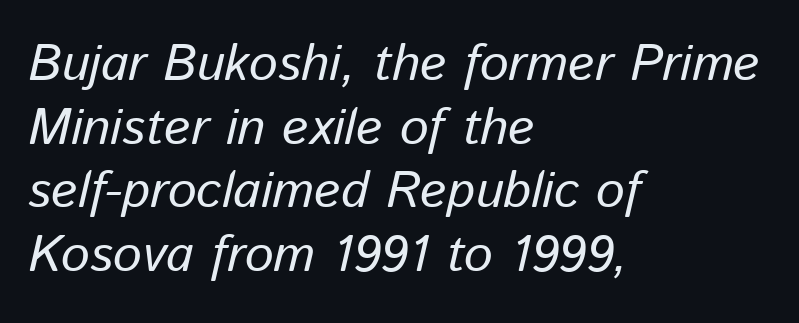
Caption: standard tracking, unaltered. Summary of vertical rhythm: regular, with standard interline spacing. You could not count columns in this text — the font is proportionally spaced. Left-aligned paragraph, ragged on the right. The strip under each line holds only bare page.
